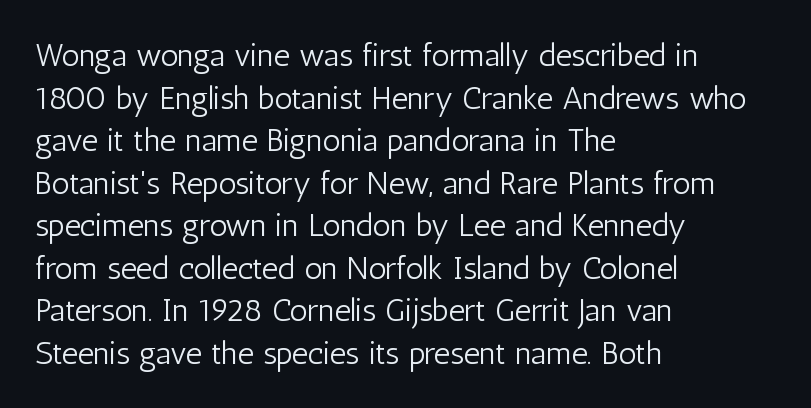
{"serif": "no", "italic": "no", "bold": "no", "weight": "light", "width": "condensed", "stroke_contrast": "low", "x_height": "medium", "monospaced": "no", "underline": "no", "align": "left", "line_spacing": "normal", "line_spacing_ratio": 1.33, "letter_spacing": "normal", "letter_spacing_em": 0.0, "glyph_px": 32}
